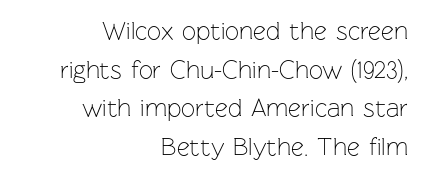
Tracking value appears to be zero — textbook default spacing. Posture: straight, roman, zero tilt. Which margin do the lines hug? The right one — the left edge is uneven. Vertical spacing — default.
